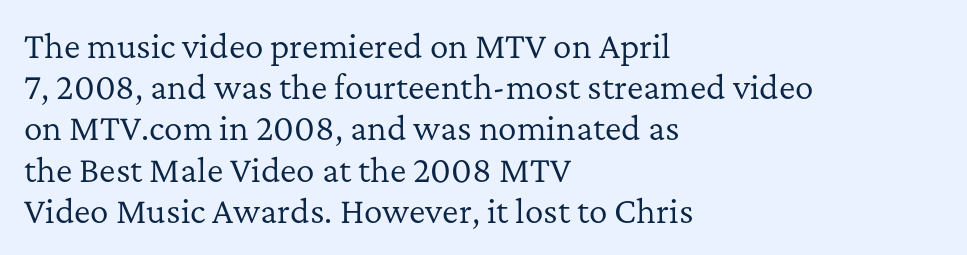
The image shows 31 px regular-weight serif type, upright; set left-aligned, normal line spacing (1.33x), normal letter spacing, not underlined; low stroke contrast and a medium x-height.
